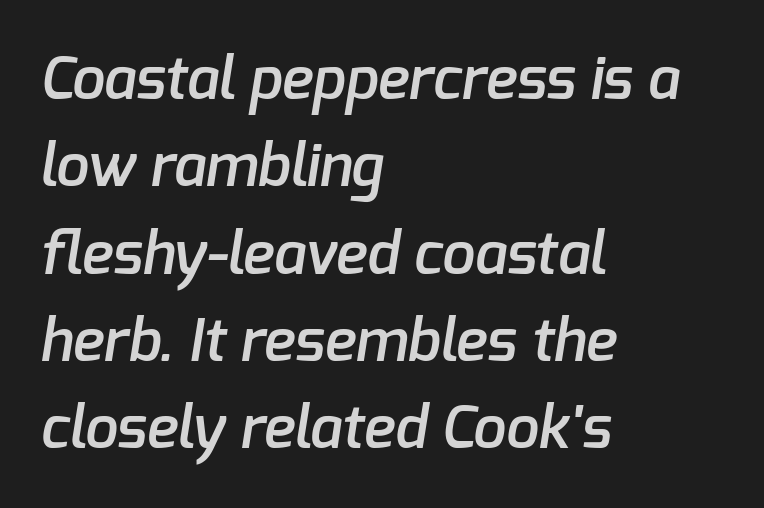
Look at the bottom of the vertical strokes: they stop flat, with no serifs. These lines are rendered in a variable-pitch font. The glyphs are unaccompanied by any horizontal stroke below them. Moderately thickened strokes mark this as semibold type. Is the letter spacing exaggerated? No — it looks like the ordinary default. These lines are set flush left with a ragged right edge.
